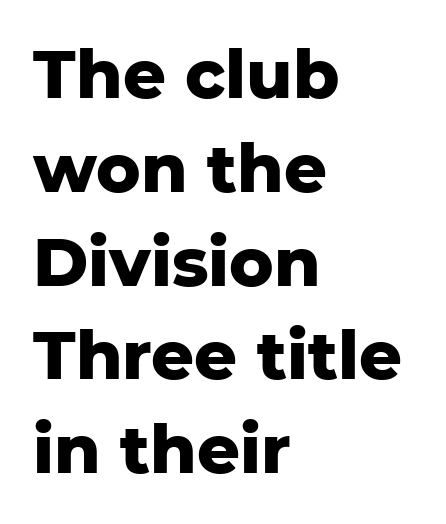
The tracking reads as untouched default to a designer's eye. The block of text has a typical density, with ordinary space between rows. Alignment: flush left. This is the regular roman posture of the typeface. These lines are composed in type without serifs.
